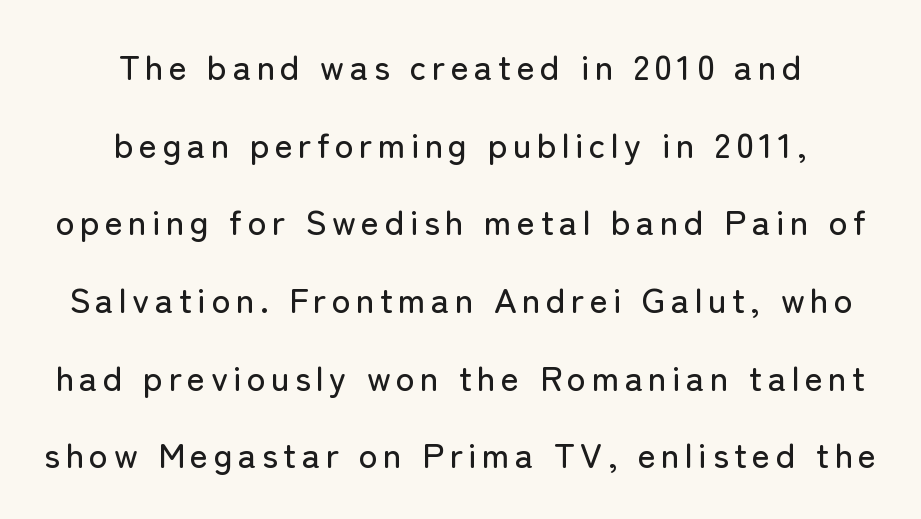
{"serif": "no", "italic": "no", "width": "normal", "stroke_contrast": "low", "x_height": "medium", "monospaced": "no", "underline": "no", "align": "center", "line_spacing": "loose", "line_spacing_ratio": 2.22, "glyph_px": 35}
